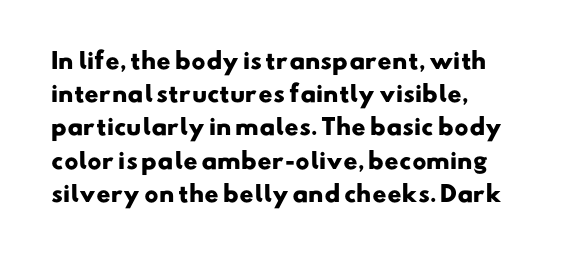
{"bold": "yes", "underline": "no", "line_spacing": "normal", "line_spacing_ratio": 1.51, "letter_spacing": "normal", "letter_spacing_em": 0.0, "glyph_px": 22}
